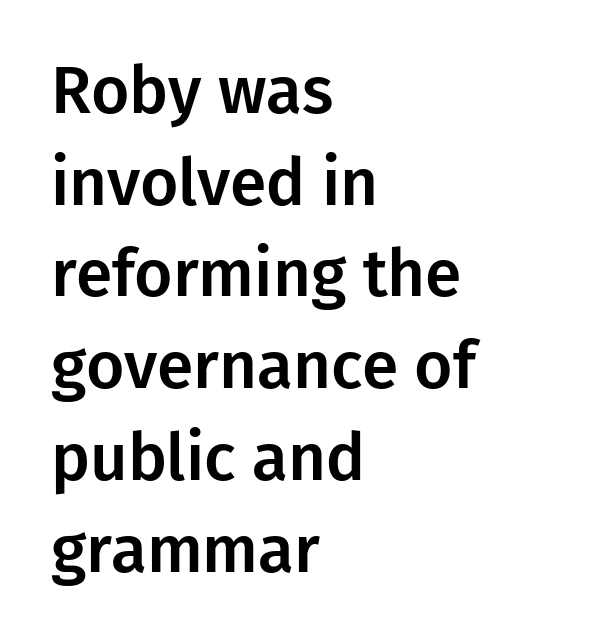
The image shows 66 px sans-serif type, upright; set left-aligned, normal line spacing (1.39x), normal letter spacing, not underlined; low stroke contrast and a medium x-height.
